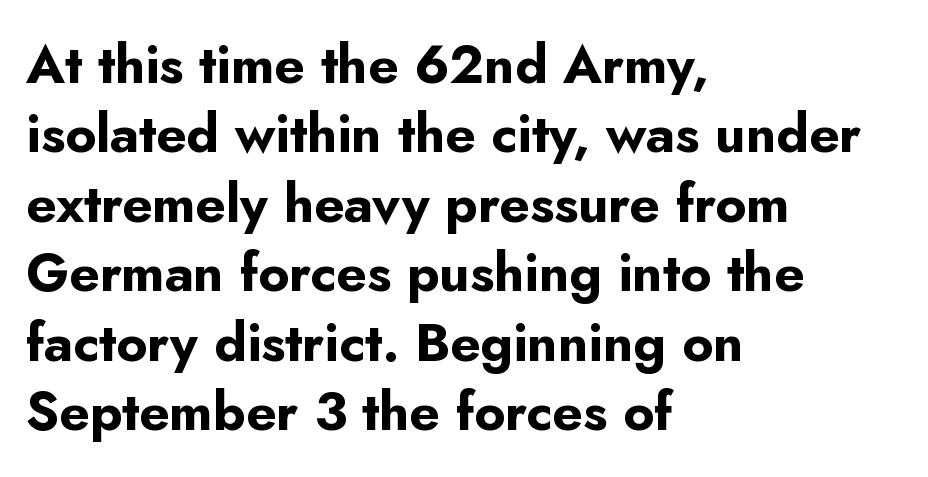
The image shows 53 px bold sans-serif type, upright; set left-aligned, normal line spacing (1.31x), normal letter spacing, not underlined; low stroke contrast and a small x-height.
